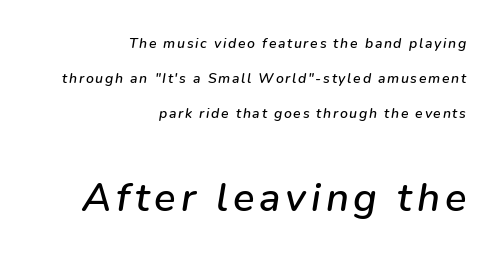
Q: Is the text italic (slanted)? A: Yes, it leans right by about 9 degrees.
Q: Is the text underlined? A: No.
Q: How is the paragraph aligned? A: Right-aligned.
Q: Is the spacing between lines tight, normal or loose? A: Loose.
Q: Which block of text is set in a larger size, the first (top) or the second (bottom)? A: The second (bottom) one.
Q: Width (condensed, normal, or wide)? A: Normal.
Q: Stroke contrast? A: Low.
Q: x-height? A: Medium.
Q: Monospaced? A: No.
